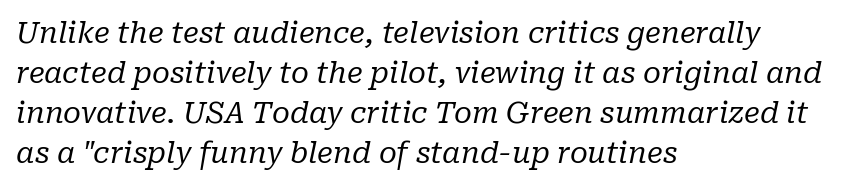
The image shows 29 px regular-weight serif type, italic (leaning right); set left-aligned, normal line spacing (1.38x), normal letter spacing, not underlined; low stroke contrast and a medium x-height.
